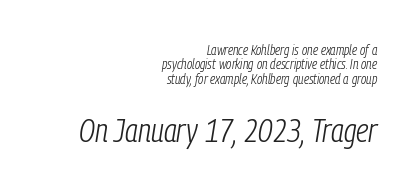
Between one letter and the next there's only the usual sliver of space. Line ends are locked; line starts wander. The whole block is typeset with a tilt. Looks like regular typesetting: each glyph gets only the width it needs.
